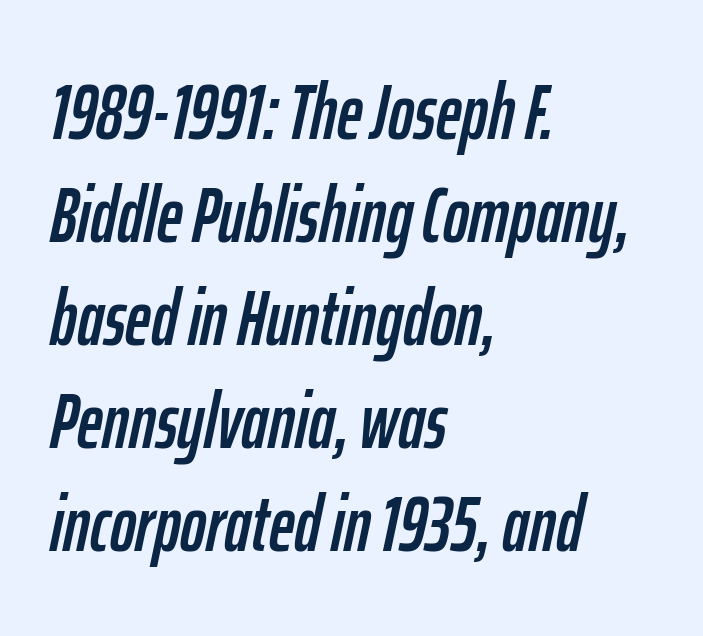
The passage shown leans; its letterforms are oblique. Here the designer chose a conventional face with non-uniform glyph widths. Each new line begins a customary step beneath the previous one. Line beginnings align vertically; line endings do not. Descender tails drop into unmarked territory.
